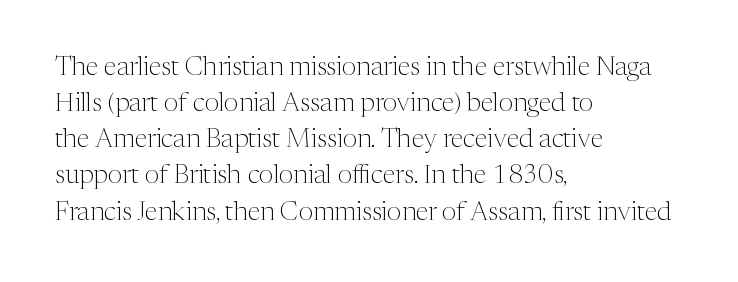
Q: Is the text bold? A: No.
Q: Is the text italic (slanted)? A: No, it is upright.
Q: Is the text underlined? A: No.
Q: How is the paragraph aligned? A: Left-aligned.
Q: Is the spacing between letters normal or unusually wide? A: Normal.
Q: Is the spacing between lines tight, normal or loose? A: Normal.
